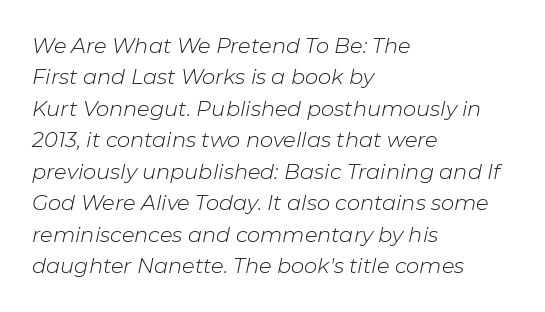
Q: Is the text bold? A: No.
Q: Is the text italic (slanted)? A: Yes, it leans right by about 11 degrees.
Q: Is the text underlined? A: No.
Q: How is the paragraph aligned? A: Left-aligned.
Q: Is the spacing between letters normal or unusually wide? A: Normal.
Q: Is the spacing between lines tight, normal or loose? A: Normal.
